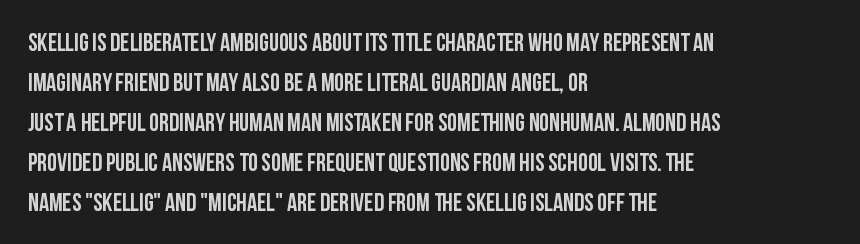
The lines are quadded left. Italic? Not at all — the glyphs are vertical. Interline gaps are of average width in this sample. Each row of text sits above clean, open space. These lines keep a tight, regular rhythm from letter to letter.
